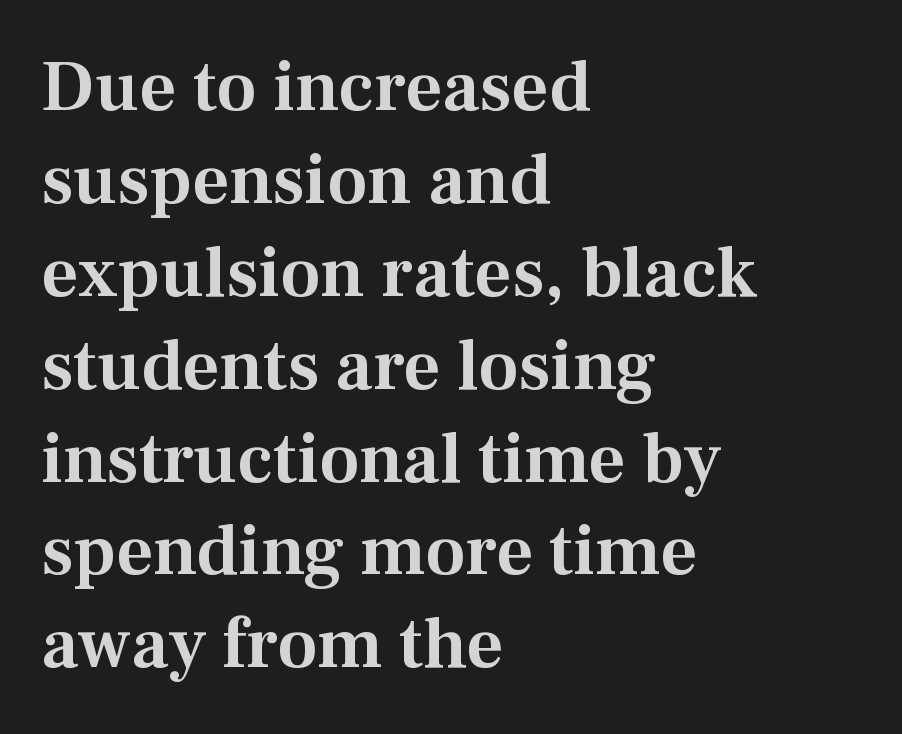
The image shows 72 px serif type, upright; set left-aligned, normal line spacing (1.29x), normal letter spacing, not underlined; medium stroke contrast and a medium x-height.
